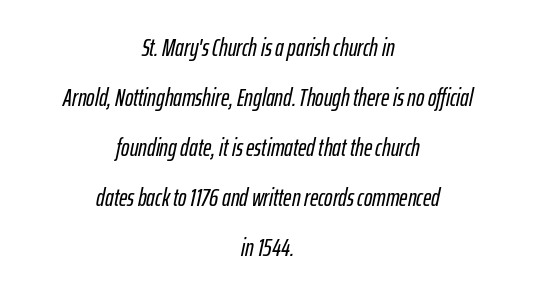
Quick note: italic. Any mark beneath the type? The region is blank. Leading is clearly above the norm, producing a sparse column. This sample uses plain, unmodified letter spacing. Is the block centered? Yes — each line is placed symmetrically about the middle.
